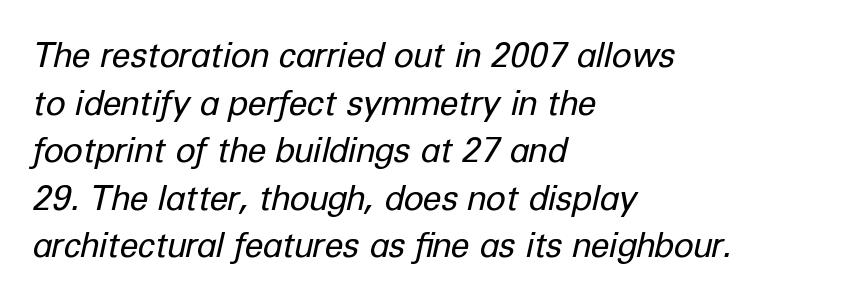
The face looks like a standard text weight, possibly lighter. The compositor pushed each line to the left boundary. Letter spacing: default. Descenders are the only things crossing below the line.
